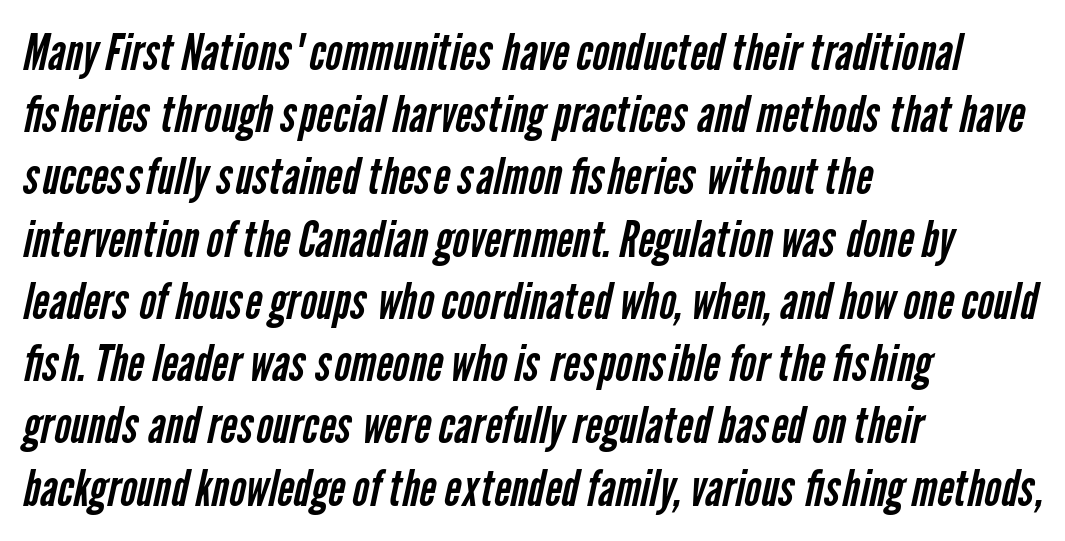
{"serif": "no", "bold": "no", "weight": "regular", "width": "condensed", "stroke_contrast": "low", "x_height": "medium", "monospaced": "no", "underline": "no", "align": "left", "line_spacing_ratio": 1.22, "letter_spacing": "normal", "letter_spacing_em": 0.0, "glyph_px": 51}
